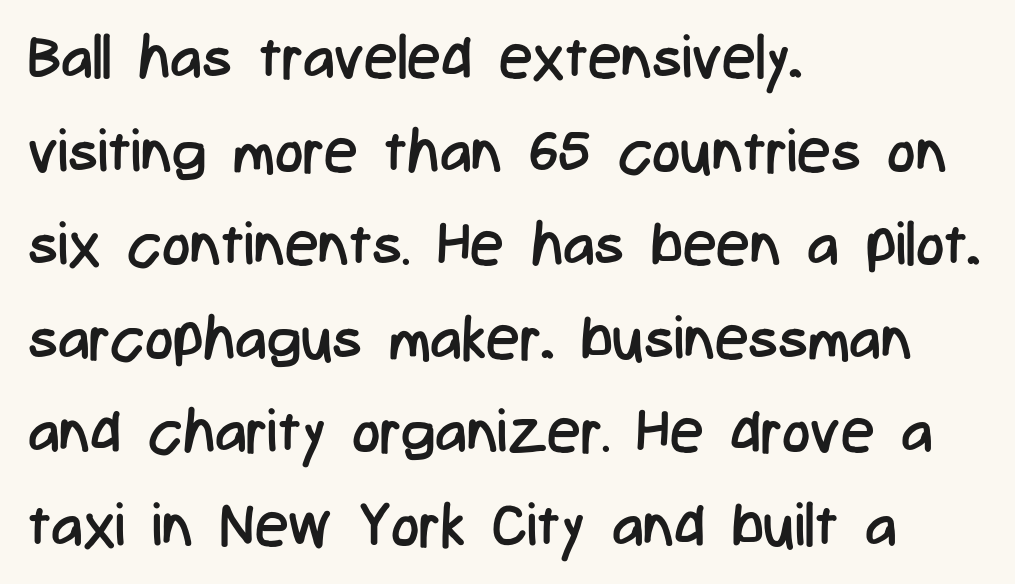
Teacher's note: observe the even left margin — that is flush-left alignment. Whoever set this chose a conventional vertical rhythm. The passage shown is typeset with a sans-serif family. Proportional: the letters do not fall into vertical columns. Stroke mass is kept to a normal reading level or below. Decoration check: the copy has no underline.
